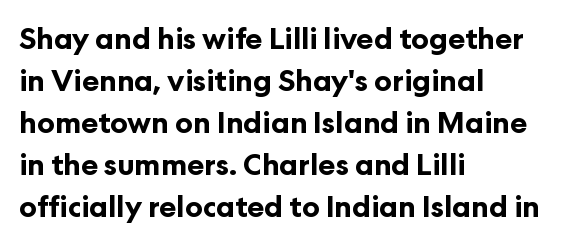
The string is rendered with underlining switched off. Strokes here are thick enough to call this a true bold. Each letter keeps its own natural width here, so spacing adapts to shape. One glance says typical: line gaps are just what's usual.
